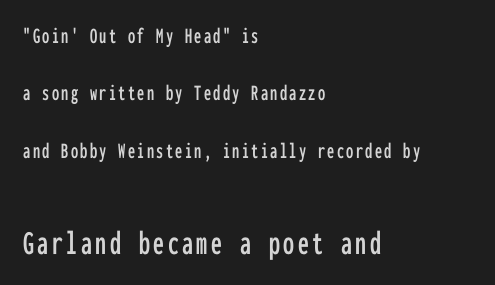
{"serif": "no", "italic": "no", "width": "condensed", "stroke_contrast": "low", "x_height": "medium", "monospaced": "yes", "underline": "no", "align": "left", "line_spacing": "loose", "line_spacing_ratio": 2.5, "larger_block": "second", "size_ratio": 1.52, "glyph_px": 35}
